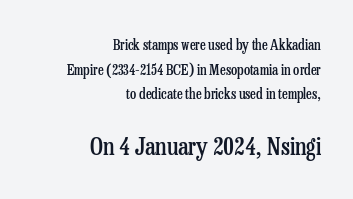
This is the regular roman posture of the typeface. The strip under each line holds only bare page. Typesetter's note: demi weight, one step under bold. These two chunks differ in scale, with the bottom chunk taking the larger measure.
